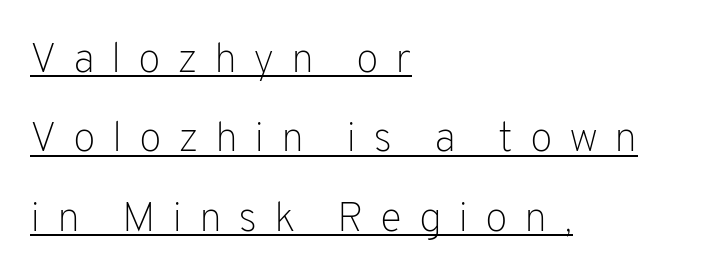
{"serif": "no", "italic": "no", "bold": "no", "weight": "light", "width": "normal", "stroke_contrast": "low", "x_height": "medium", "monospaced": "no", "underline": "yes", "align": "left", "line_spacing_ratio": 1.89, "letter_spacing": "wide", "letter_spacing_em": 0.39, "glyph_px": 42}
